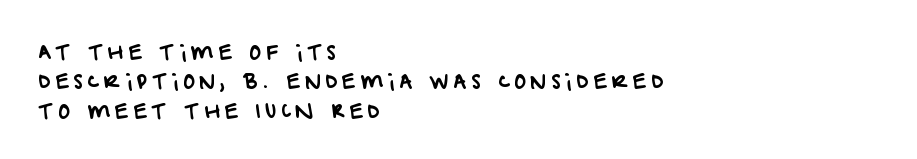
The zone under the glyphs is completely vacant. How would I describe the line gaps? Plain and ordinary. A student would call this left alignment; a typographer would say flush left, rag right. In terms of letterspacing, this is a distinctly airy, spread setting.
